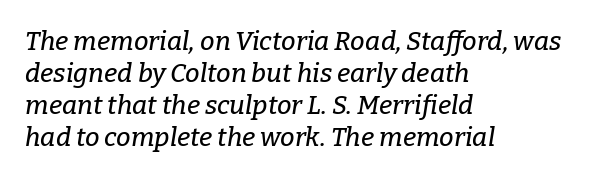
The image shows 26 px text type, italic (leaning right); set left-aligned, line spacing 1.23x, normal letter spacing, not underlined.
